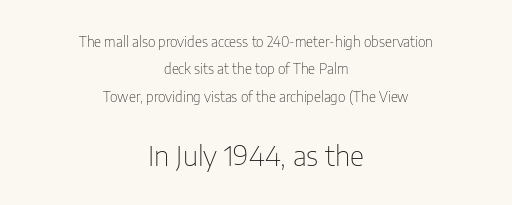
Q: Is the text bold? A: No.
Q: Is the text italic (slanted)? A: No, it is upright.
Q: Is the typeface a serif or a sans-serif typeface? A: Sans-serif.
Q: Is the text underlined? A: No.
Q: How is the paragraph aligned? A: Centered.
Q: Is the spacing between letters normal or unusually wide? A: Normal.
Q: Is the spacing between lines tight, normal or loose? A: Loose.
Q: Which block of text is set in a larger size, the first (top) or the second (bottom)? A: The second (bottom) one.
Q: Width (condensed, normal, or wide)? A: Condensed.
Q: Stroke contrast? A: Low.
Q: x-height? A: Medium.
Q: Monospaced? A: No.
